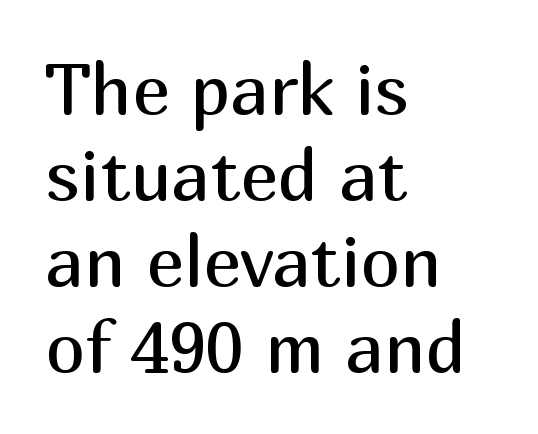
Q: Is the text bold? A: No.
Q: Is the text italic (slanted)? A: No, it is upright.
Q: Is the typeface a serif or a sans-serif typeface? A: Sans-serif.
Q: Is the text underlined? A: No.
Q: How is the paragraph aligned? A: Left-aligned.
Q: Is the spacing between letters normal or unusually wide? A: Normal.
Q: Width (condensed, normal, or wide)? A: Normal.
Q: Stroke contrast? A: Medium.
Q: x-height? A: Medium.
Q: Monospaced? A: No.
